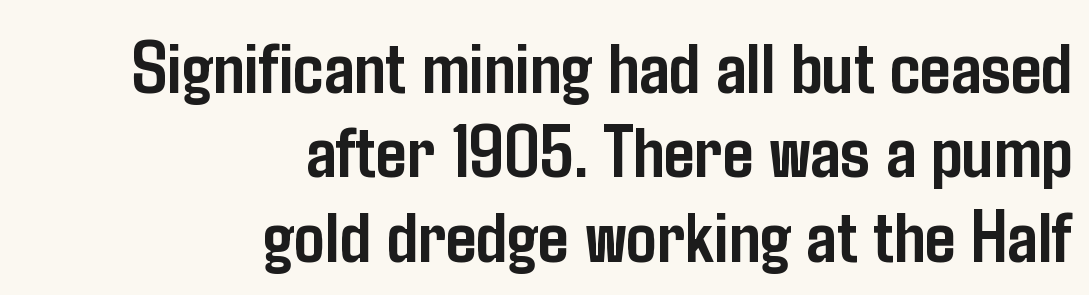
The image shows 76 px semibold, condensed sans-serif type, upright; set right-aligned, tight line spacing (1.11x), normal letter spacing, not underlined; low stroke contrast and a medium x-height.
